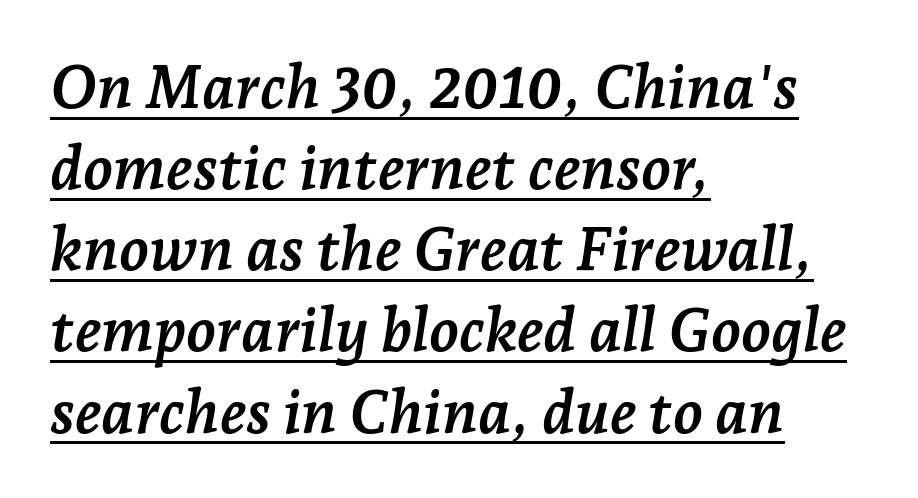
The image shows 61 px semibold serif type, italic (leaning right); set left-aligned, normal line spacing (1.33x), normal letter spacing, underlined; low stroke contrast and a medium x-height.
